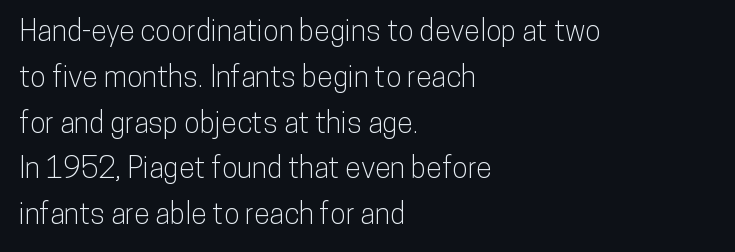
This is the regular roman posture of the typeface. Glyph-to-glyph distance matches everyday printed text. Alignment: flush left. Nope, no serifs anywhere on these letters. This sample has the flowing, uneven cadence of proportional lettering.
